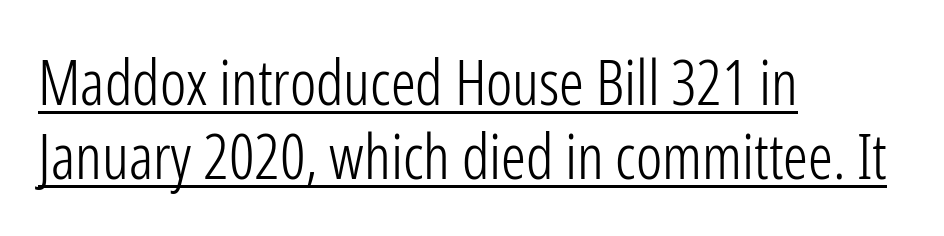
{"serif": "no", "italic": "no", "bold": "no", "weight": "light", "width": "condensed", "stroke_contrast": "low", "x_height": "medium", "monospaced": "no", "underline": "yes", "align": "left", "line_spacing_ratio": 1.19, "letter_spacing": "normal", "letter_spacing_em": 0.0, "glyph_px": 62}
